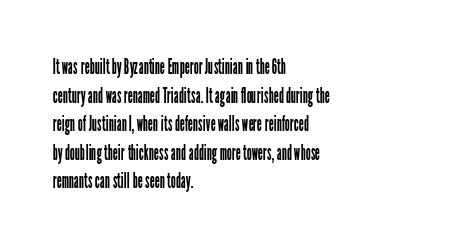
Check the space under the baseline: it is left empty. Characters follow at the spacing the type designer built in. These glyphs show unthickened strokes, regular width or finer. This is the regular roman posture of the typeface. A typesetter would call this leading conventional body-copy spacing. The compositor pushed each line to the left boundary.
